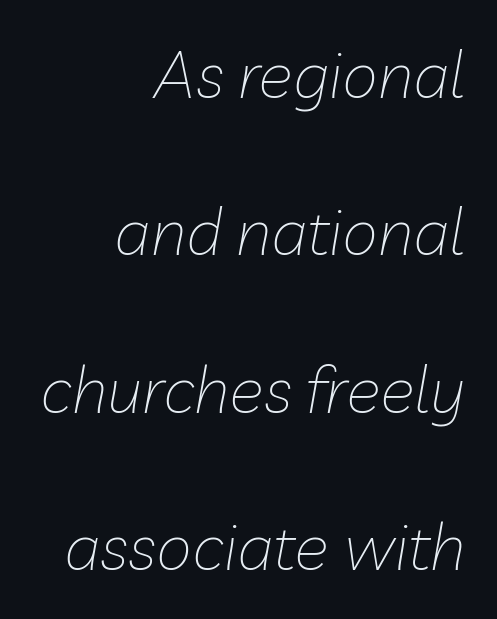
{"italic": "yes", "lean": "right", "slant_degrees": 10, "bold": "no", "weight": "thin", "width": "normal", "stroke_contrast": "low", "x_height": "medium", "monospaced": "no", "underline": "no", "align": "right", "line_spacing": "loose", "line_spacing_ratio": 2.42, "letter_spacing": "normal", "letter_spacing_em": 0.0, "glyph_px": 65}
